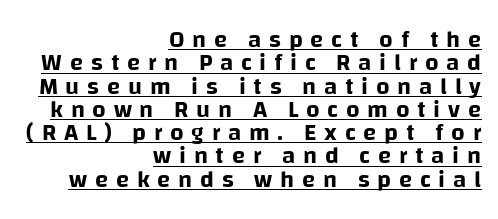
The image shows 24 px text type, upright; set right-aligned, tight line spacing (0.97x), unusually wide letter spacing (+0.32 em), underlined.
